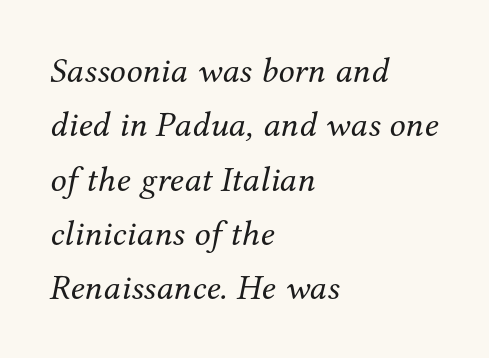
{"serif": "yes", "italic": "yes", "lean": "right", "slant_degrees": 12, "bold": "no", "weight": "regular", "width": "normal", "stroke_contrast": "medium", "x_height": "medium", "monospaced": "no", "underline": "no", "align": "left", "line_spacing": "normal", "line_spacing_ratio": 1.51, "letter_spacing": "normal", "letter_spacing_em": 0.0, "glyph_px": 36}
